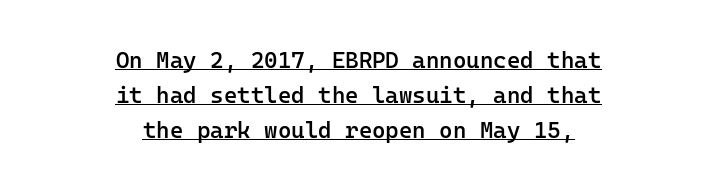
I'd describe the lettering as semibold — firm but not a full bold. Tall strokes in this sample are plumb rather than angled. A typographer would call this underscored text. Reading down the block, each line starts at a different indent, mirrored at its end. Does the leading feel generous? No, just average.
